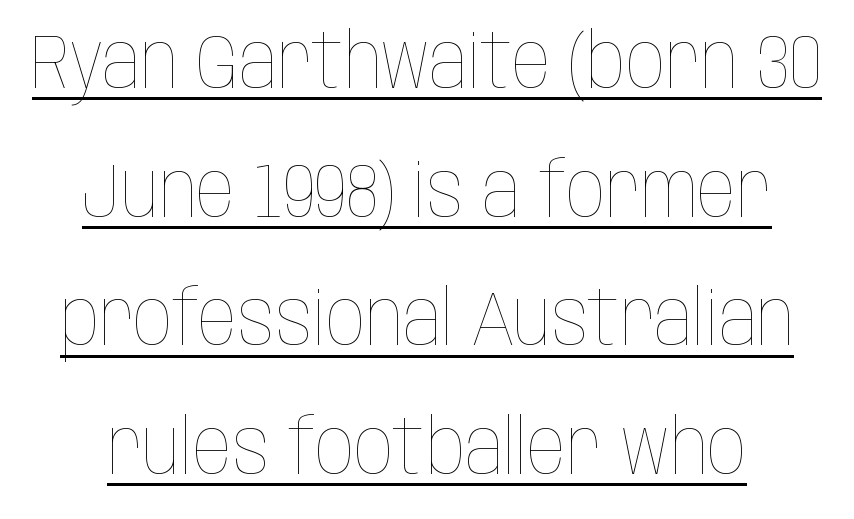
Q: Is the text bold? A: No.
Q: Is the text italic (slanted)? A: No, it is upright.
Q: Is the text underlined? A: Yes.
Q: Is the spacing between letters normal or unusually wide? A: Normal.
Q: Is the spacing between lines tight, normal or loose? A: Normal.
Q: Width (condensed, normal, or wide)? A: Condensed.
Q: Stroke contrast? A: Low.
Q: x-height? A: Large.
Q: Monospaced? A: No.
